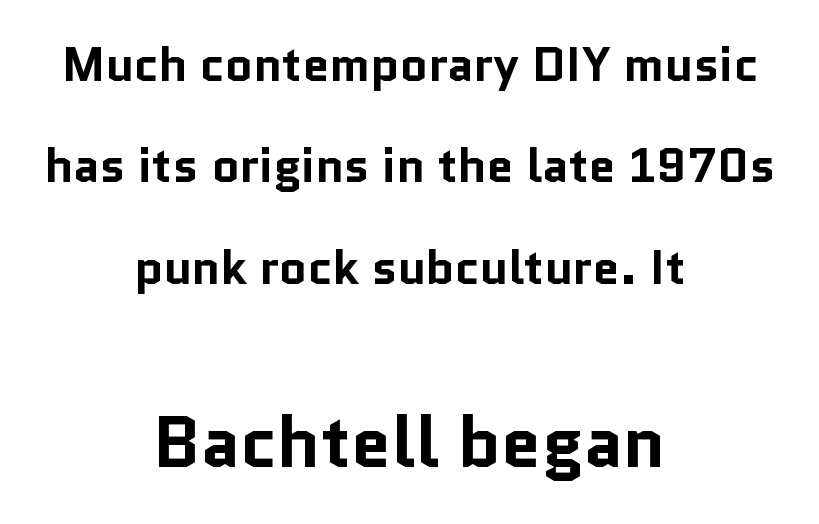
Q: Is the text bold? A: Yes.
Q: Is the text italic (slanted)? A: No, it is upright.
Q: Is the typeface a serif or a sans-serif typeface? A: Sans-serif.
Q: Is the text underlined? A: No.
Q: How is the paragraph aligned? A: Centered.
Q: Is the spacing between letters normal or unusually wide? A: Normal.
Q: Is the spacing between lines tight, normal or loose? A: Loose.
Q: Which block of text is set in a larger size, the first (top) or the second (bottom)? A: The second (bottom) one.
Q: Width (condensed, normal, or wide)? A: Normal.
Q: Stroke contrast? A: Low.
Q: x-height? A: Medium.
Q: Monospaced? A: No.
